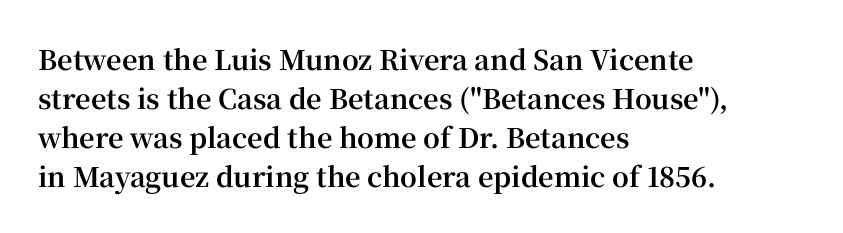
The image shows 27 px bold type, upright; set left-aligned, normal line spacing (1.44x), normal letter spacing, not underlined.
